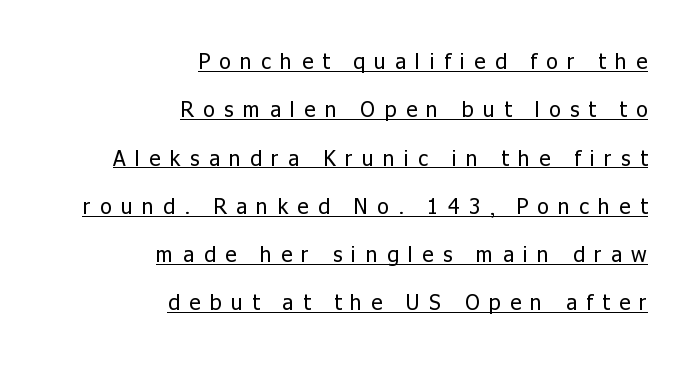
{"italic": "no", "bold": "no", "underline": "yes", "align": "right", "line_spacing": "loose", "line_spacing_ratio": 2.3, "letter_spacing": "wide", "letter_spacing_em": 0.45, "glyph_px": 21}
